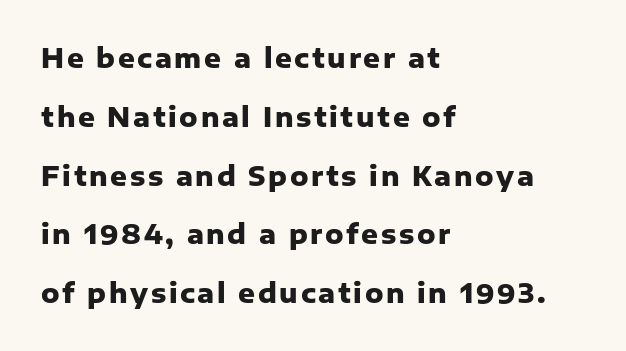
The image shows 26 px bold type, upright; set left-aligned, loose line spacing (2.26x), not underlined.
